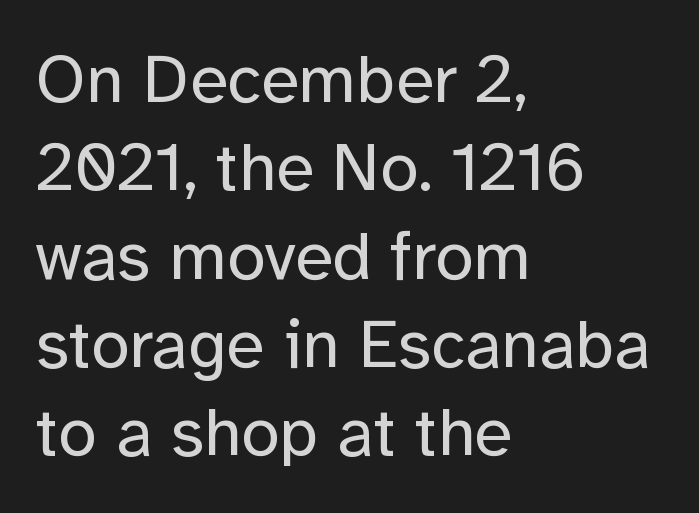
{"serif": "no", "italic": "no", "bold": "no", "weight": "regular", "width": "normal", "stroke_contrast": "low", "x_height": "medium", "monospaced": "no", "underline": "no", "align": "left", "line_spacing": "normal", "line_spacing_ratio": 1.28, "letter_spacing": "normal", "letter_spacing_em": 0.0, "glyph_px": 69}
